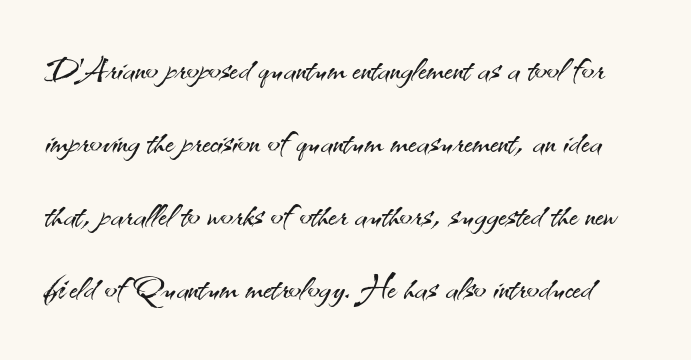
The image shows 46 px light sans-serif type; set normal line spacing (1.59x), normal letter spacing, not underlined; medium stroke contrast and a small x-height.
